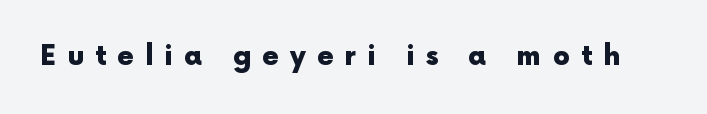
Q: Is the text bold? A: Yes.
Q: Is the text italic (slanted)? A: No, it is upright.
Q: Is the text underlined? A: No.
Q: Is the spacing between letters normal or unusually wide? A: Unusually wide.
